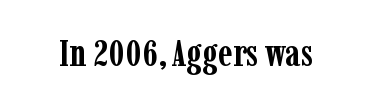
{"serif": "yes", "italic": "no", "bold": "yes", "weight": "semibold", "width": "condensed", "stroke_contrast": "low", "x_height": "medium", "monospaced": "no", "underline": "no", "letter_spacing": "normal", "letter_spacing_em": 0.0, "glyph_px": 38}
